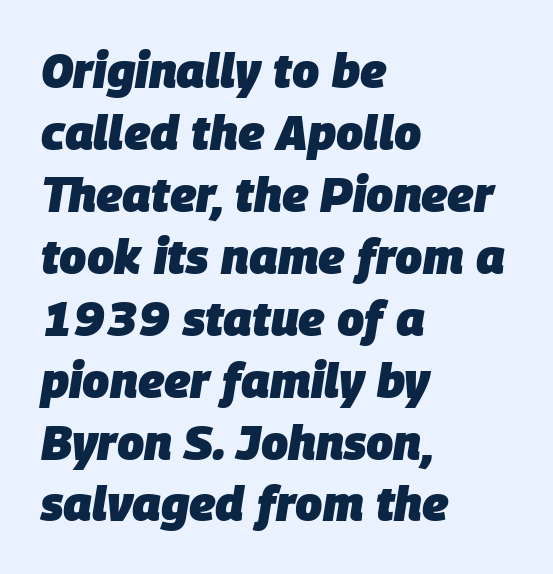
The paragraph has a hard left edge and a soft right edge. Plenty of ink on the page — the face is bold. Every character sits at an angle, as italics do. Here the glyphs are tracked normally, forming tight word shapes. Varying glyph widths throughout — classic text-font behaviour. Honestly, there is no underline to notice here at all.
